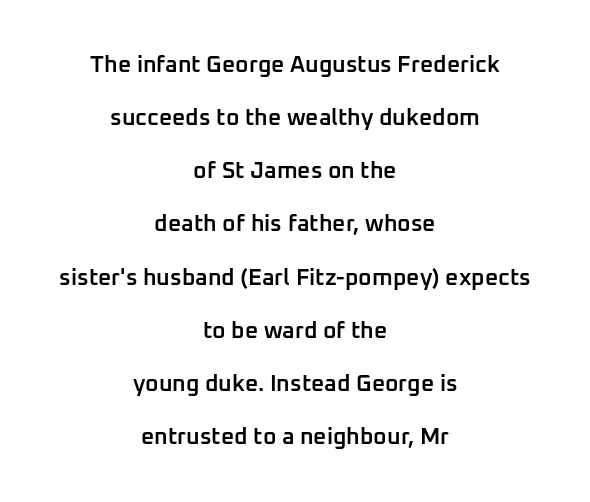
{"italic": "no", "bold": "semi", "underline": "no", "align": "center", "line_spacing": "loose", "line_spacing_ratio": 2.31, "letter_spacing": "normal", "letter_spacing_em": 0.0, "glyph_px": 23}
